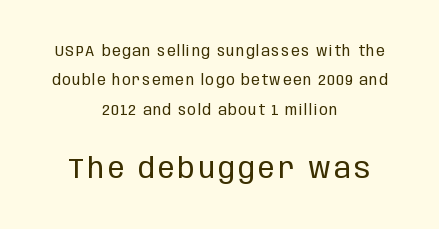
{"serif": "no", "italic": "no", "bold": "no", "weight": "regular", "width": "condensed", "stroke_contrast": "low", "x_height": "large", "monospaced": "no", "underline": "no", "align": "center", "line_spacing": "loose", "line_spacing_ratio": 2.1, "larger_block": "second", "size_ratio": 2.0, "glyph_px": 28}
